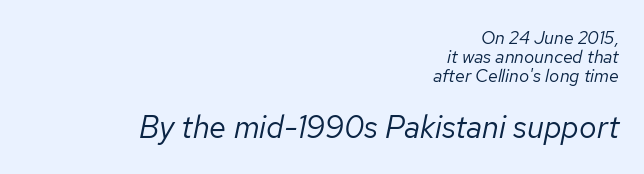
Q: Is the text bold? A: No.
Q: Is the text italic (slanted)? A: Yes, it leans right by about 12 degrees.
Q: Is the text underlined? A: No.
Q: How is the paragraph aligned? A: Right-aligned.
Q: Is the spacing between letters normal or unusually wide? A: Normal.
Q: Is the spacing between lines tight, normal or loose? A: Tight.
Q: Which block of text is set in a larger size, the first (top) or the second (bottom)? A: The second (bottom) one.
Q: Width (condensed, normal, or wide)? A: Normal.
Q: Stroke contrast? A: Low.
Q: x-height? A: Medium.
Q: Monospaced? A: No.
